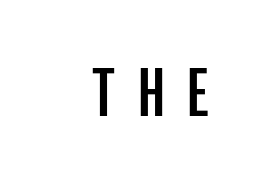
The image shows 73 px regular-weight, condensed sans-serif type, upright; set unusually wide letter spacing (+0.32 em), not underlined; low stroke contrast and a large x-height.
